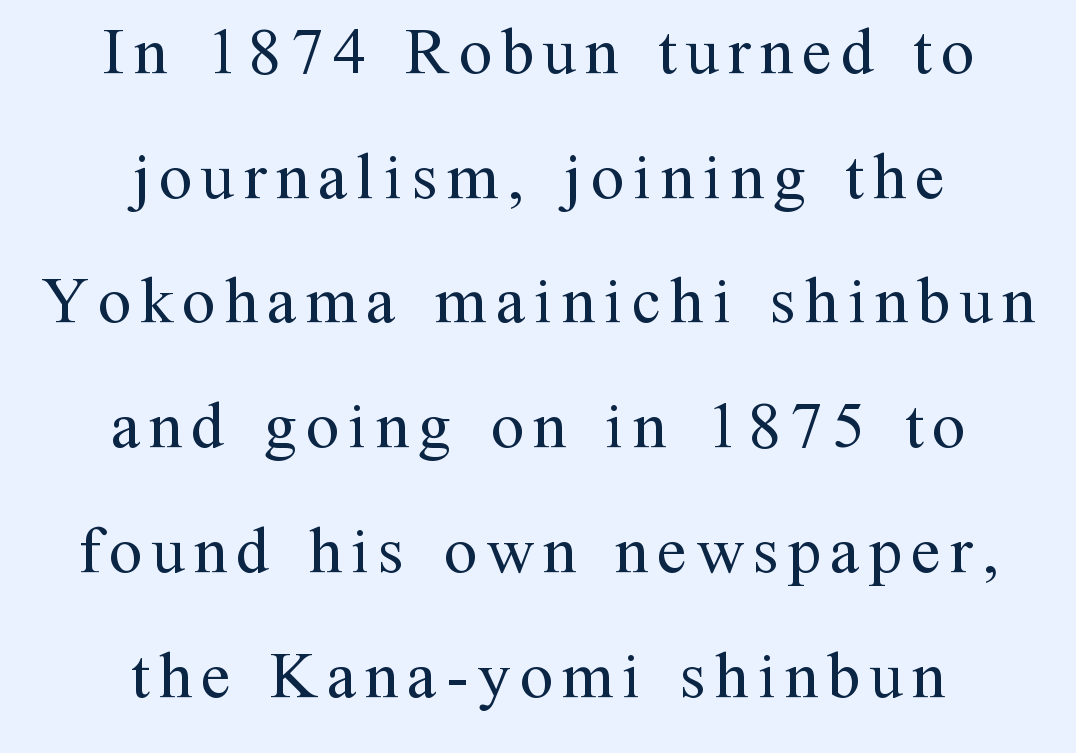
The image shows 66 px regular-weight serif type, upright; set centered, line spacing 1.89x, not underlined; medium stroke contrast and a medium x-height.
